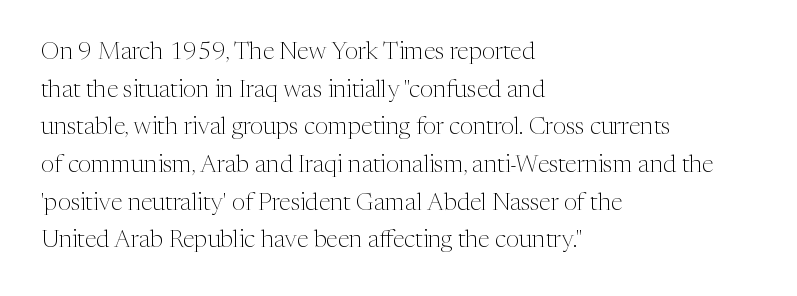
The image shows 24 px text type, upright; set left-aligned, normal line spacing (1.57x), normal letter spacing, not underlined.
